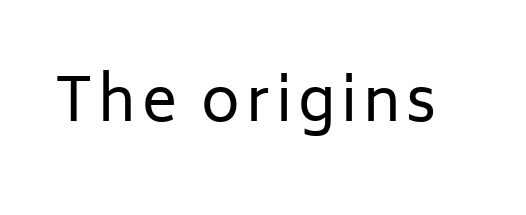
Lines of text with bare space underneath. Ascenders rise straight up at ninety degrees. Varying glyph widths throughout — classic text-font behaviour. Bold? No — there's no thickening of the strokes.
